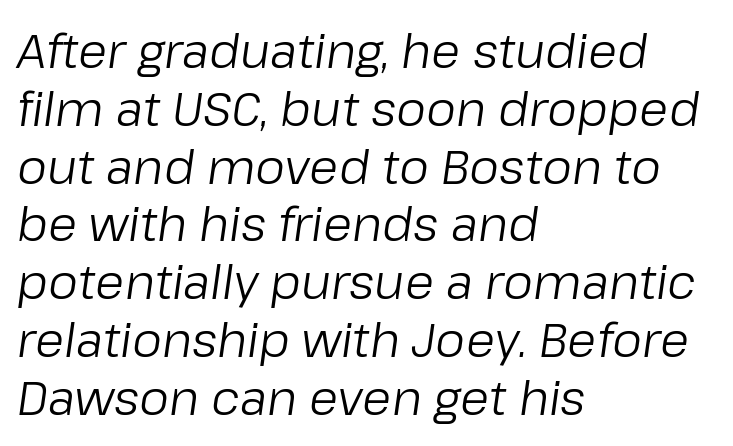
These lines keep a tight, regular rhythm from letter to letter. Line starts are locked; line ends wander. The passage shown is typed in a proportional face where columns would drift. Letters have the restrained weight of plain body copy at most. Anything drawn beneath the words? Only blank space. Posture: slanted.
